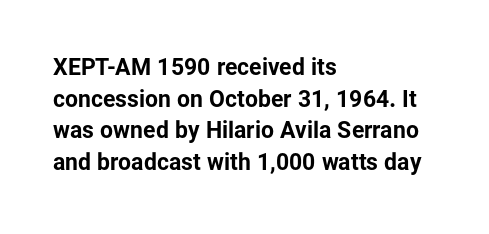
One glance says typical: line gaps are just what's usual. The letters stand upright; this is a roman face. These lines stack with their left ends in a neat column. Bold? Absolutely — the strokes are thick and heavy.
